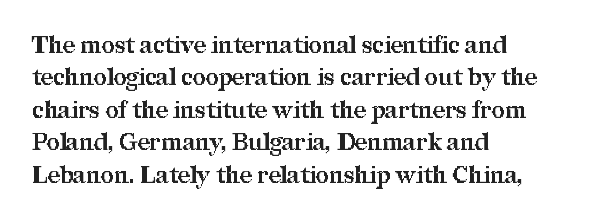
{"italic": "no", "bold": "yes", "underline": "no", "align": "left", "line_spacing": "normal", "line_spacing_ratio": 1.41, "letter_spacing": "normal", "letter_spacing_em": 0.0, "glyph_px": 23}
